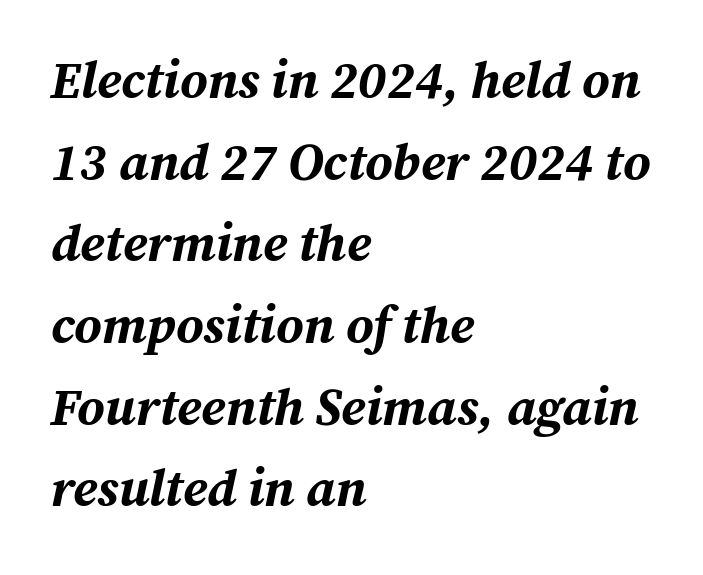
The image shows 52 px bold type, italic (leaning right); set left-aligned, normal line spacing (1.57x), normal letter spacing, not underlined; medium stroke contrast and a medium x-height.
